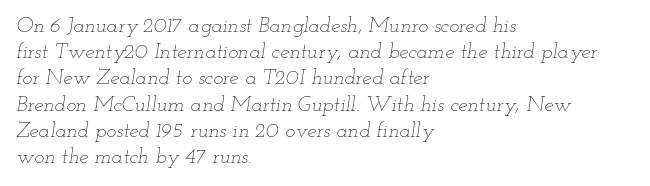
The image shows 21 px text type, italic (leaning right); set left-aligned, normal line spacing (1.25x), normal letter spacing, not underlined.
